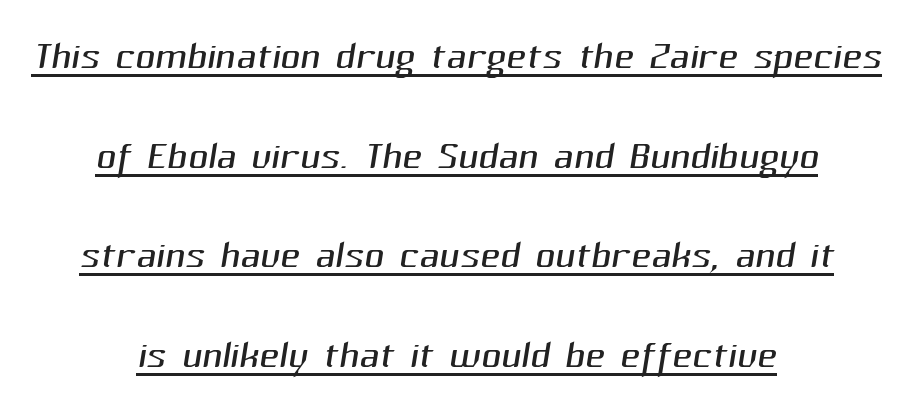
Q: Is the text bold? A: No.
Q: Is the typeface a serif or a sans-serif typeface? A: Sans-serif.
Q: Is the text underlined? A: Yes.
Q: How is the paragraph aligned? A: Centered.
Q: Is the spacing between letters normal or unusually wide? A: Normal.
Q: Width (condensed, normal, or wide)? A: Normal.
Q: Stroke contrast? A: Medium.
Q: x-height? A: Medium.
Q: Monospaced? A: No.
